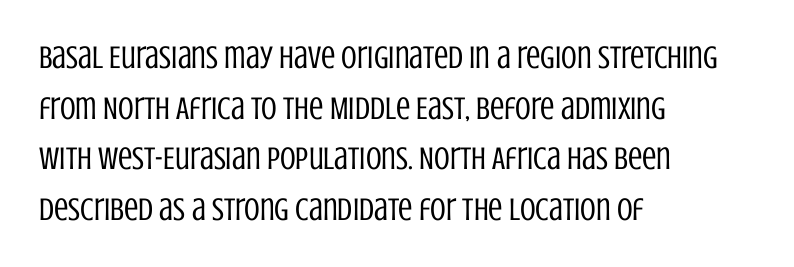
The image shows 32 px regular-weight, condensed sans-serif type, upright; set left-aligned, normal line spacing (1.58x), normal letter spacing, not underlined; low stroke contrast and a large x-height.
